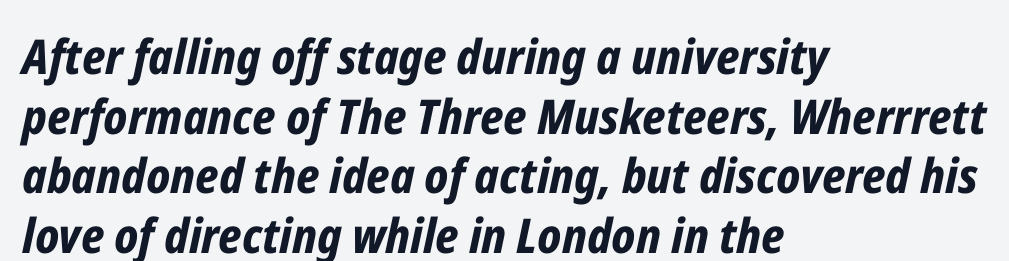
{"italic": "yes", "lean": "right", "slant_degrees": 12, "bold": "yes", "weight": "bold", "width": "condensed", "stroke_contrast": "low", "x_height": "medium", "monospaced": "no", "underline": "no", "align": "left", "line_spacing_ratio": 1.24, "letter_spacing": "normal", "letter_spacing_em": 0.0, "glyph_px": 48}
